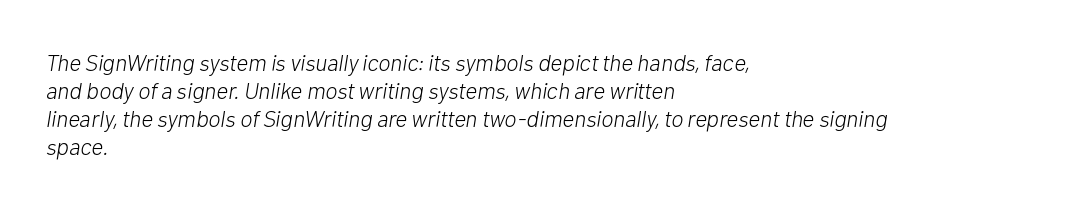
Q: Is the text bold? A: No.
Q: Is the text italic (slanted)? A: Yes, it leans right by about 10 degrees.
Q: Is the text underlined? A: No.
Q: How is the paragraph aligned? A: Left-aligned.
Q: Is the spacing between letters normal or unusually wide? A: Normal.
